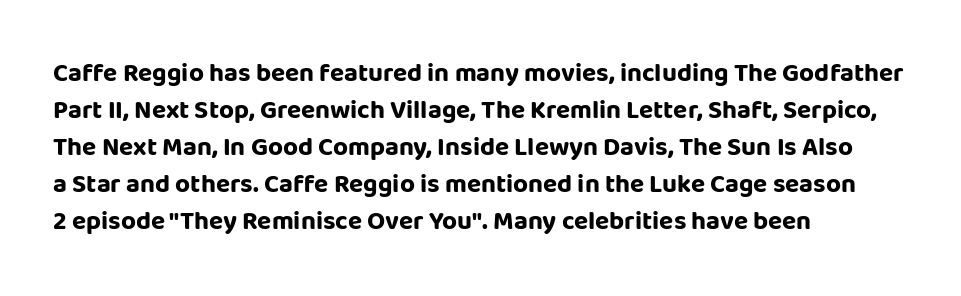
These words are printed bold, with thick strokes throughout. Between one letter and the next there's only the usual sliver of space. The letters stand straight up with perfectly vertical stems. The rendering anchors every line to the left-hand side. The leading is moderate, giving the passage an even texture.
